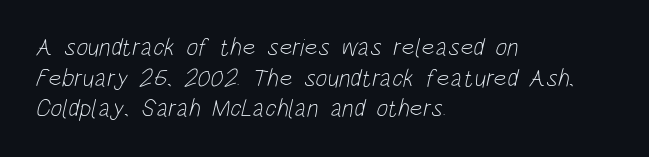
Q: Is the text bold? A: No.
Q: Is the text underlined? A: No.
Q: How is the paragraph aligned? A: Left-aligned.
Q: Is the spacing between letters normal or unusually wide? A: Normal.
